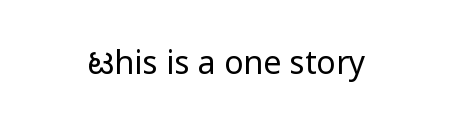
The image shows 32 px regular-weight sans-serif type, upright; set normal letter spacing, not underlined; low stroke contrast and a medium x-height.
